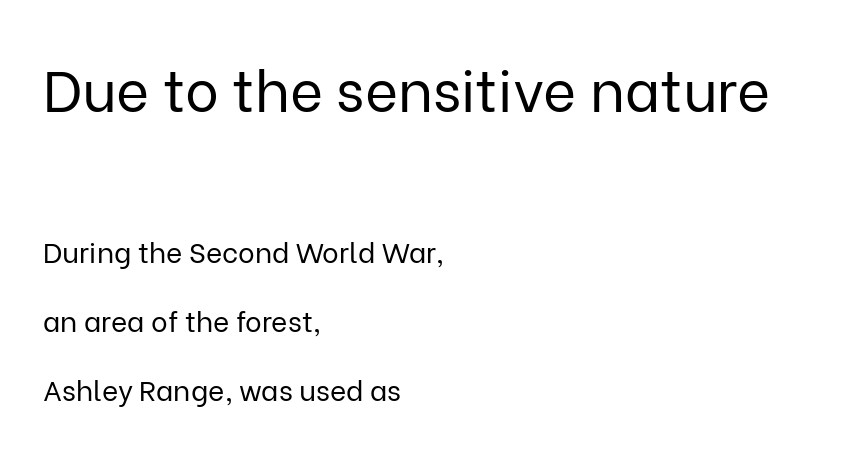
Q: Is the text bold? A: No.
Q: Is the text italic (slanted)? A: No, it is upright.
Q: Is the typeface a serif or a sans-serif typeface? A: Sans-serif.
Q: Is the text underlined? A: No.
Q: How is the paragraph aligned? A: Left-aligned.
Q: Is the spacing between letters normal or unusually wide? A: Normal.
Q: Is the spacing between lines tight, normal or loose? A: Loose.
Q: Which block of text is set in a larger size, the first (top) or the second (bottom)? A: The first (top) one.
Q: Width (condensed, normal, or wide)? A: Normal.
Q: Stroke contrast? A: Low.
Q: x-height? A: Medium.
Q: Monospaced? A: No.
